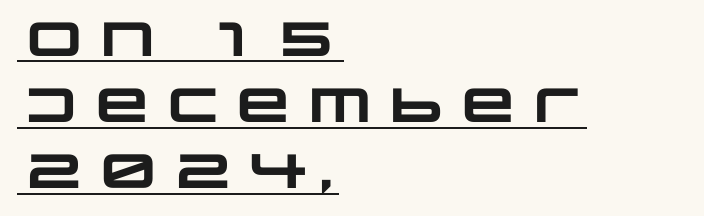
This rendering uses left alignment, leaving the right contour irregular. A dark, heavy texture on the line: the type is bold. Observe the absence of serifs on each vertical stroke in this sample. Horizontal bands of white between lines are of average thickness.
